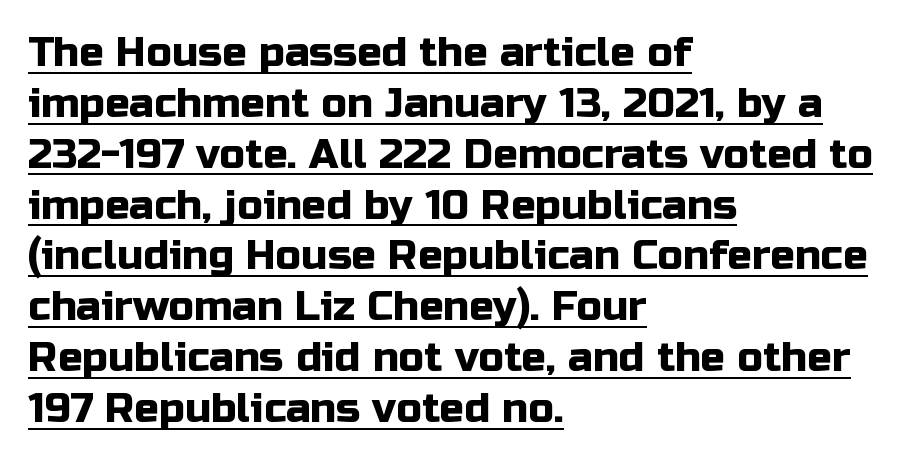
{"serif": "no", "italic": "no", "width": "normal", "stroke_contrast": "low", "x_height": "medium", "monospaced": "no", "underline": "yes", "align": "left", "line_spacing_ratio": 1.24, "letter_spacing": "normal", "letter_spacing_em": 0.0, "glyph_px": 41}
